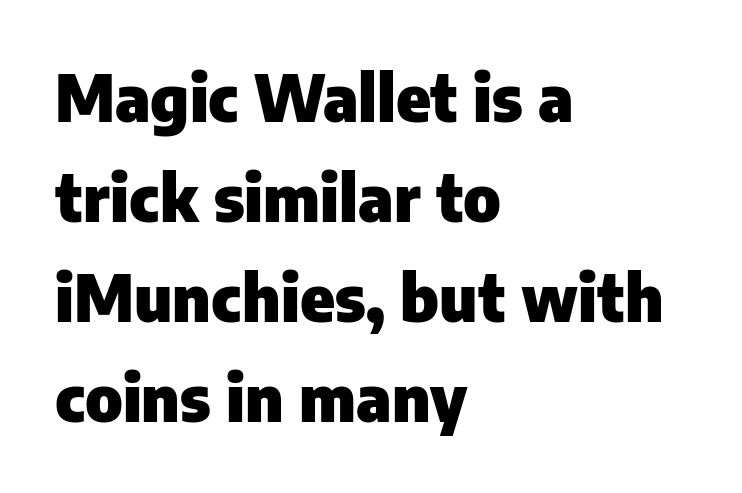
Characters remain perfectly vertical along every line. Alignment: flush left. Descenders are the only things crossing below the line. The passage shown is typeset with a sans-serif family. The passage shown is typed in a proportional face where columns would drift.
